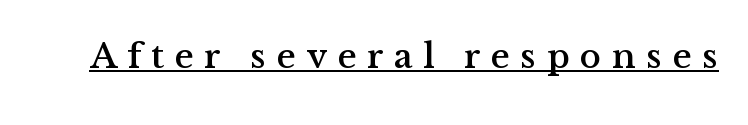
{"serif": "yes", "italic": "no", "width": "normal", "stroke_contrast": "medium", "x_height": "medium", "monospaced": "no", "underline": "yes", "letter_spacing": "wide", "letter_spacing_em": 0.29, "glyph_px": 36}
